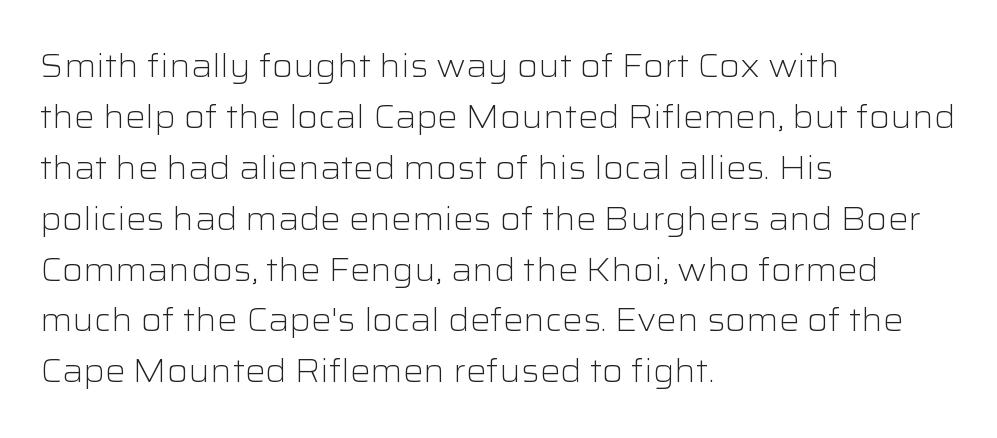
Q: Is the text bold? A: No.
Q: Is the text italic (slanted)? A: No, it is upright.
Q: Is the typeface a serif or a sans-serif typeface? A: Sans-serif.
Q: Is the text underlined? A: No.
Q: How is the paragraph aligned? A: Left-aligned.
Q: Is the spacing between letters normal or unusually wide? A: Normal.
Q: Is the spacing between lines tight, normal or loose? A: Normal.
Q: Width (condensed, normal, or wide)? A: Wide.
Q: Stroke contrast? A: Low.
Q: x-height? A: Medium.
Q: Monospaced? A: No.
